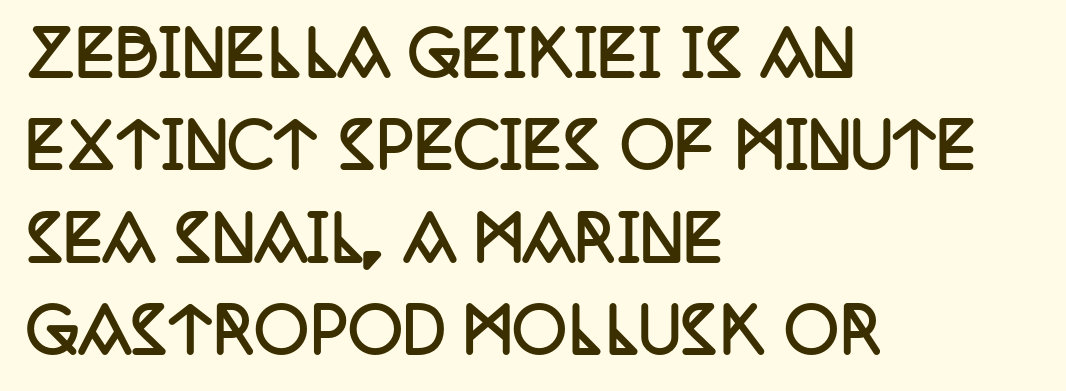
{"serif": "yes", "italic": "no", "bold": "yes", "weight": "semibold", "width": "condensed", "stroke_contrast": "low", "x_height": "large", "monospaced": "no", "underline": "no", "align": "left", "line_spacing": "normal", "line_spacing_ratio": 1.54, "letter_spacing": "normal", "letter_spacing_em": 0.0, "glyph_px": 60}
